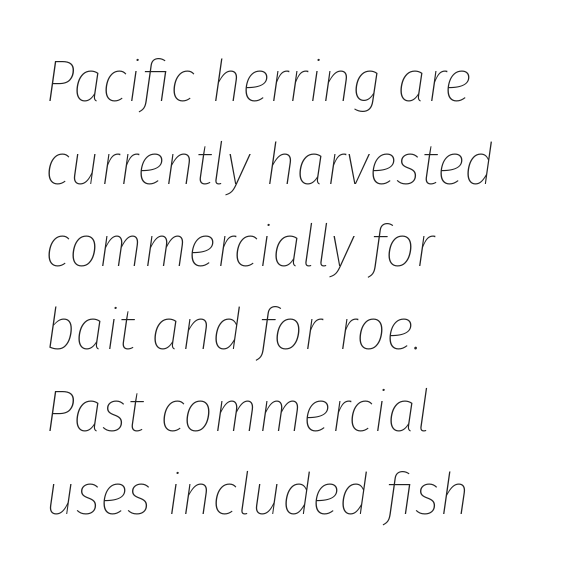
{"italic": "yes", "lean": "right", "slant_degrees": 8, "bold": "no", "weight": "thin", "width": "condensed", "stroke_contrast": "low", "x_height": "medium", "monospaced": "no", "underline": "no", "align": "left", "line_spacing": "normal", "line_spacing_ratio": 1.4, "letter_spacing": "normal", "letter_spacing_em": 0.0, "glyph_px": 59}
